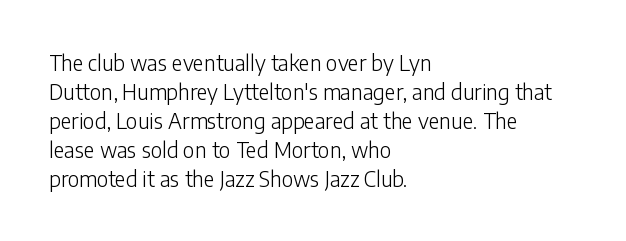
Letters rest on an invisible, unmarked baseline. Heaviness? Minimal to ordinary, like unemphasized prose. The rendering anchors every line to the left-hand side. The line-height multiplier appears to be the usual default.
